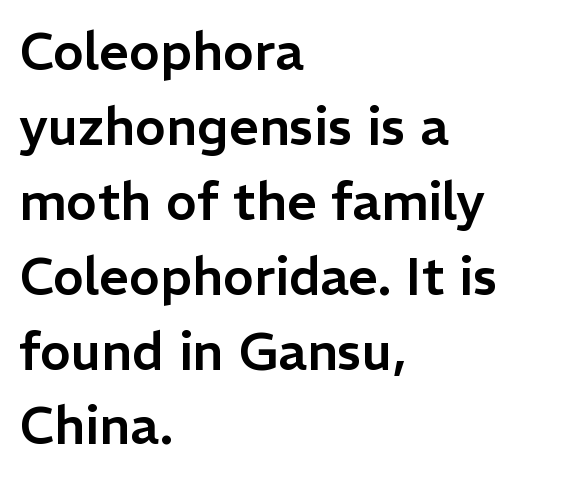
What kind of face is this? One without serifs — a sans. The words here are not underlined. Vertical strokes here are truly vertical. The passage is arranged the way most books set body copy — flush left. Honestly, the row spacing looks completely unremarkable. A typesetter would call this proportional, since set widths differ per character.
